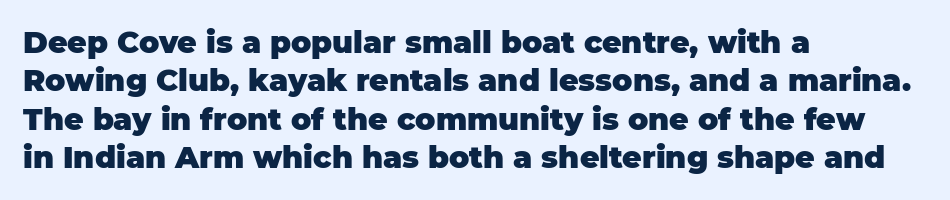
What stands out about the letter spacing? Nothing — it is the standard amount. Typographic density is high because the face is bold. The area under the type is left untouched. Style check: upright. The line-height multiplier appears to be the usual default. The paragraph has a hard left edge and a soft right edge.
